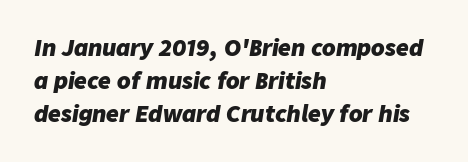
Inter-character spacing is left at the font's built-in metrics. Is there much room between lines? A standard amount, neither cramped nor airy. The passage shown leans; its letterforms are oblique. The passage shown is not underscored anywhere.
